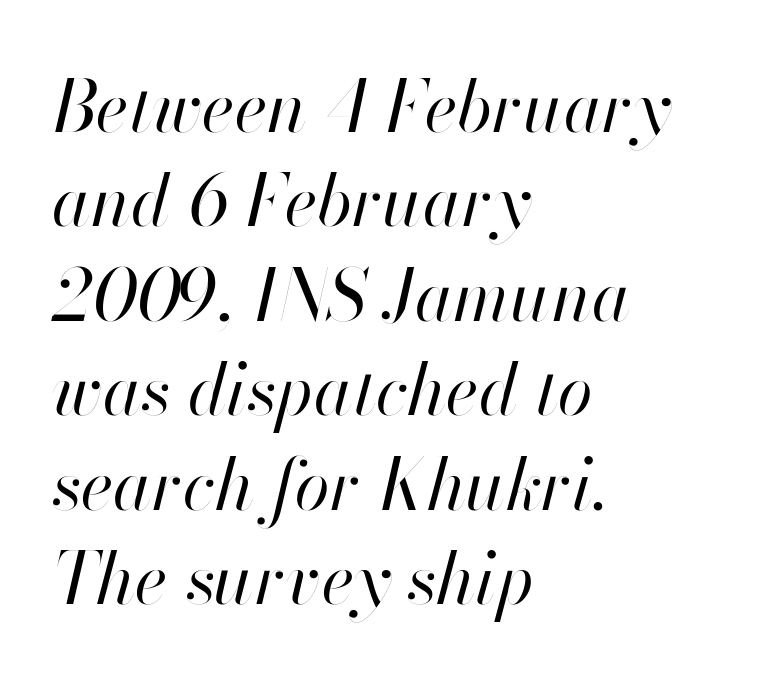
The letters advance in unequal steps, a hallmark of proportional type. This rendering uses left alignment, leaving the right contour irregular. The strokes are not fattened; the text isn't bold. Students, observe: this is what conventionally led text looks like. The string is rendered with underlining switched off.
